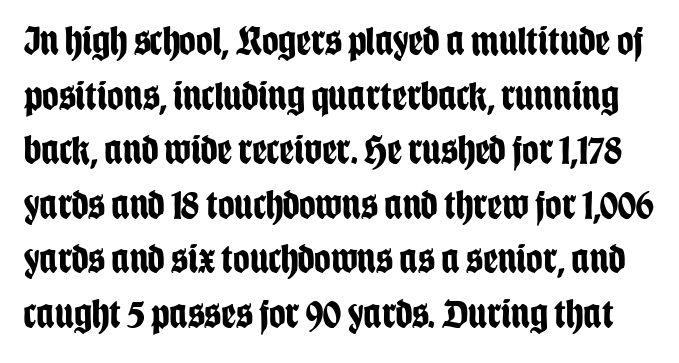
Q: Is the text bold? A: Yes.
Q: Is the text italic (slanted)? A: No, it is upright.
Q: Is the typeface a serif or a sans-serif typeface? A: Sans-serif.
Q: Is the text underlined? A: No.
Q: Is the spacing between letters normal or unusually wide? A: Normal.
Q: Is the spacing between lines tight, normal or loose? A: Normal.
Q: Width (condensed, normal, or wide)? A: Condensed.
Q: Stroke contrast? A: Low.
Q: x-height? A: Large.
Q: Monospaced? A: No.
